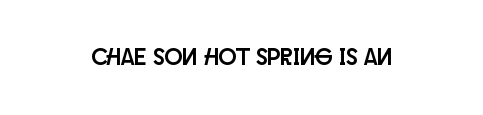
Q: Is the text italic (slanted)? A: No, it is upright.
Q: Is the text underlined? A: No.
Q: Is the spacing between letters normal or unusually wide? A: Normal.
